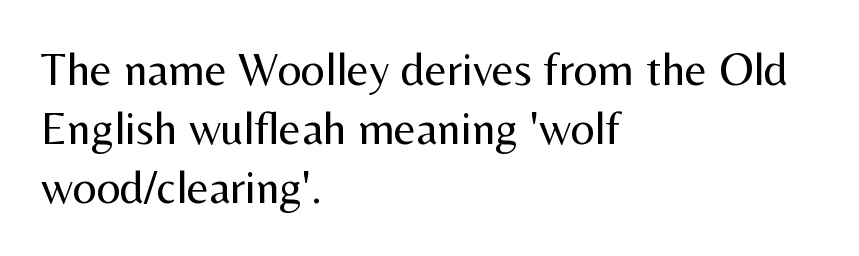
The image shows 47 px regular-weight sans-serif type, upright; set left-aligned, normal line spacing (1.26x), normal letter spacing, not underlined; medium stroke contrast and a medium x-height.
